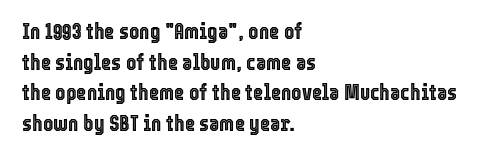
If you drew a line through each stem, it would be perfectly vertical. Honestly, the letter spacing is just normal — you wouldn't notice it. The words here are not underlined. Notice how the passage keeps a crisp vertical edge on the left only. Interline gaps are of average width in this sample.
